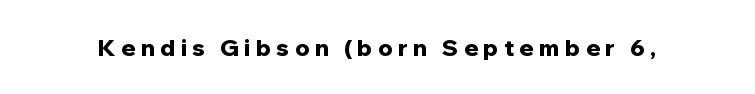
I'd describe the lettering as bold — thick and assertive. This is the regular roman posture of the typeface. The passage shown has open, widely tracked lettering throughout. The passage shown is not underscored anywhere.
